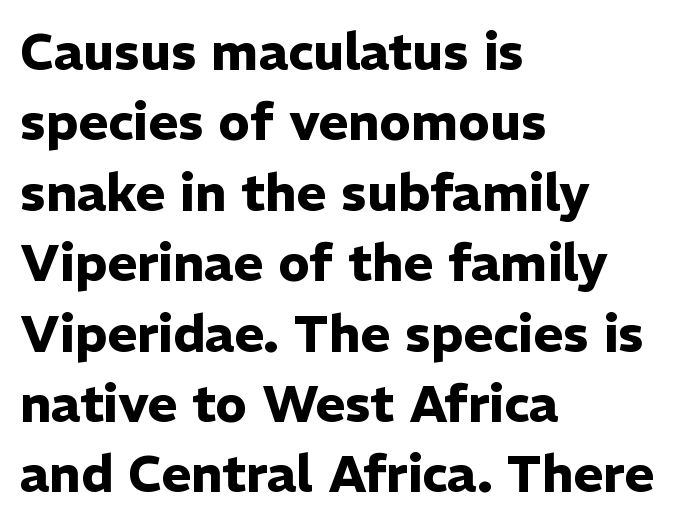
{"serif": "no", "italic": "no", "bold": "yes", "weight": "heavy", "width": "normal", "stroke_contrast": "low", "x_height": "medium", "monospaced": "no", "underline": "no", "align": "left", "line_spacing": "normal", "line_spacing_ratio": 1.38, "letter_spacing": "normal", "letter_spacing_em": 0.0, "glyph_px": 51}
